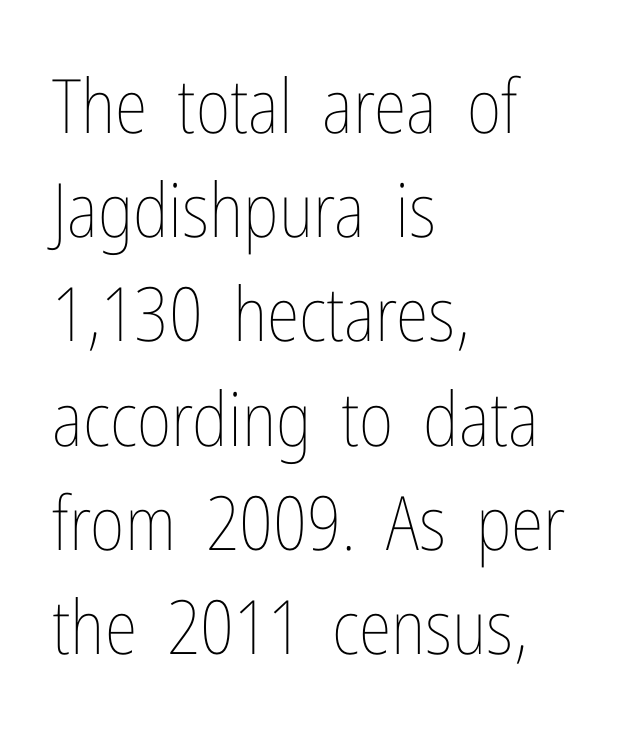
The image shows 75 px thin, condensed type, upright; set left-aligned, normal line spacing (1.39x), normal letter spacing, not underlined; low stroke contrast and a medium x-height.
